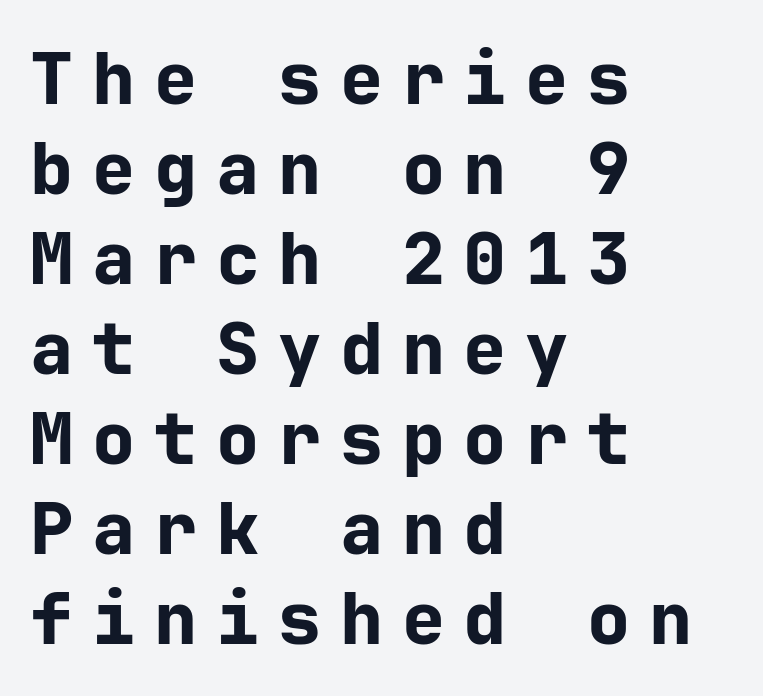
{"serif": "no", "italic": "no", "bold": "yes", "weight": "bold", "width": "normal", "stroke_contrast": "low", "x_height": "medium", "underline": "no", "align": "left", "line_spacing": "normal", "line_spacing_ratio": 1.25, "letter_spacing": "wide", "letter_spacing_em": 0.26, "glyph_px": 72}
